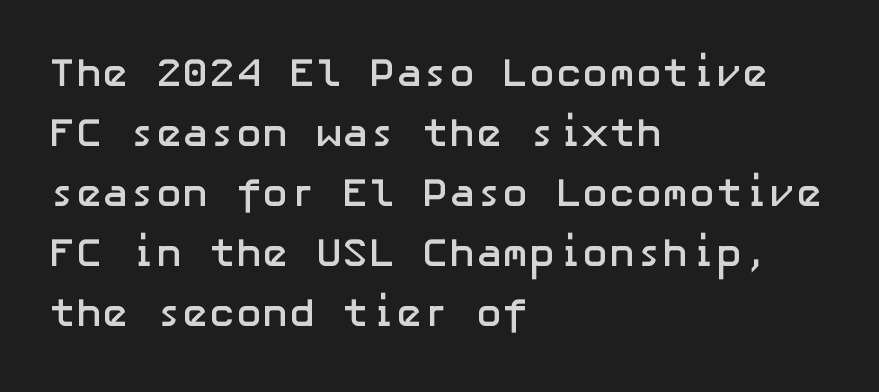
The image shows 40 px semibold sans-serif type, upright; set left-aligned, normal line spacing (1.5x), normal letter spacing, not underlined; low stroke contrast and a medium x-height.
